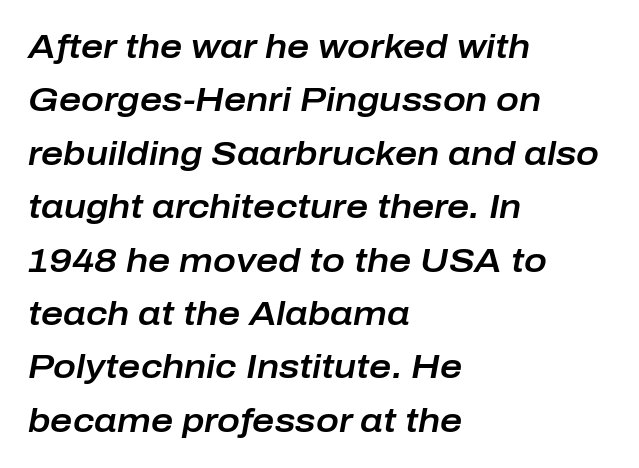
Glance below the letters and you will spot only blank space. The block of text has a typical density, with ordinary space between rows. Glyph-to-glyph distance matches everyday printed text. Slanted lettering throughout.
